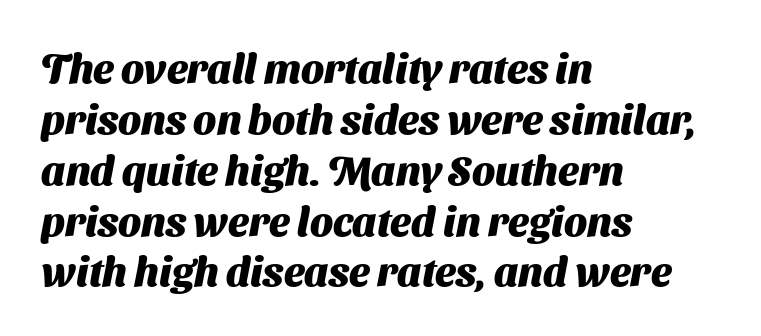
Q: Is the text bold? A: Yes.
Q: Is the typeface a serif or a sans-serif typeface? A: Sans-serif.
Q: Is the text underlined? A: No.
Q: How is the paragraph aligned? A: Left-aligned.
Q: Is the spacing between letters normal or unusually wide? A: Normal.
Q: Width (condensed, normal, or wide)? A: Normal.
Q: Stroke contrast? A: Medium.
Q: x-height? A: Medium.
Q: Monospaced? A: No.
